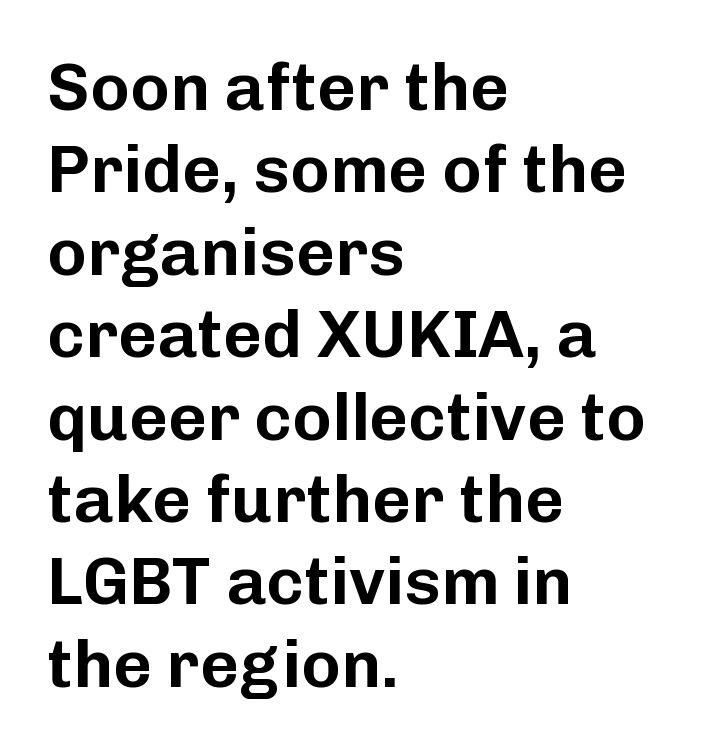
{"serif": "no", "italic": "no", "width": "normal", "stroke_contrast": "low", "x_height": "medium", "monospaced": "no", "underline": "no", "align": "left", "line_spacing_ratio": 1.23, "letter_spacing": "normal", "letter_spacing_em": 0.0, "glyph_px": 67}
